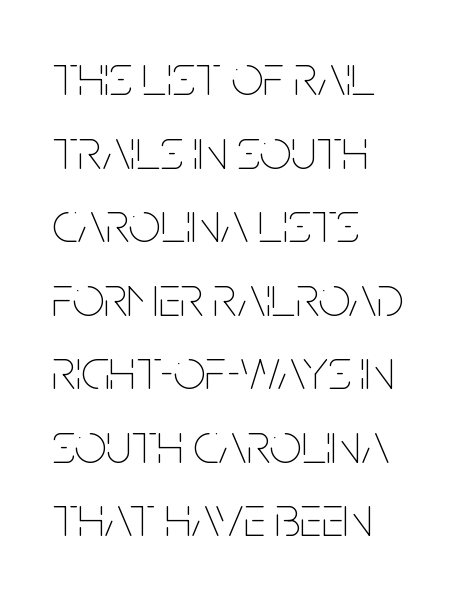
Horizontal alignment here is leftward, the default for most running prose. The space directly below the letters is spotless. Glyph-to-glyph distance matches everyday printed text. Leading matches the norm, producing a regular column. The letters advance in unequal steps, a hallmark of proportional type. Characters remain perfectly vertical along every line.
